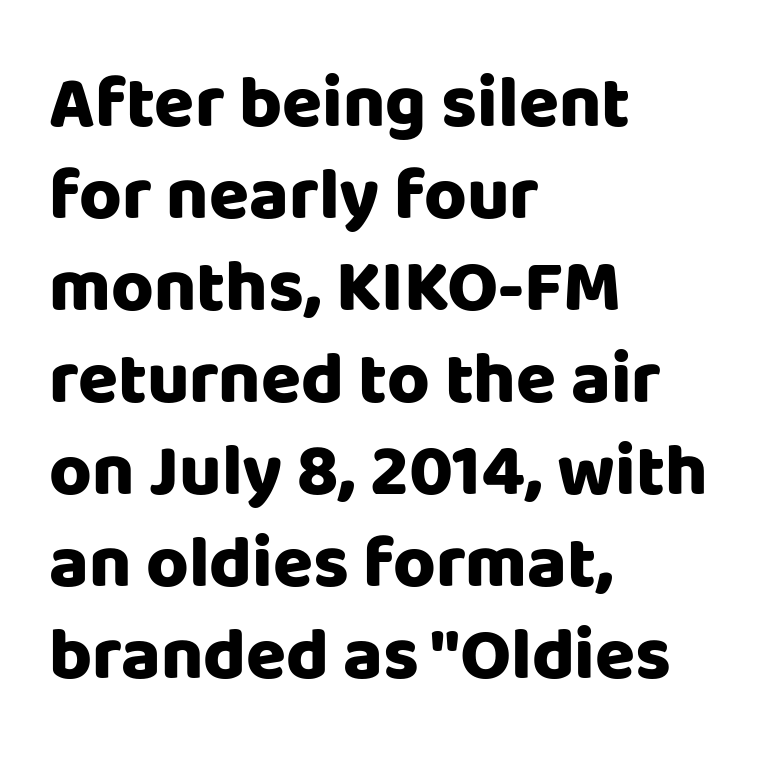
The image shows 73 px heavy sans-serif type, upright; set left-aligned, normal line spacing (1.26x), normal letter spacing, not underlined; low stroke contrast and a large x-height.
